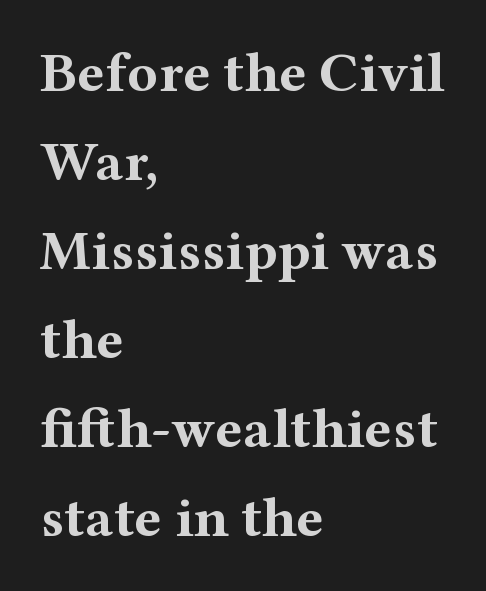
The image shows 57 px bold, wide serif type, upright; set left-aligned, normal line spacing (1.56x), normal letter spacing, not underlined; medium stroke contrast and a medium x-height.
